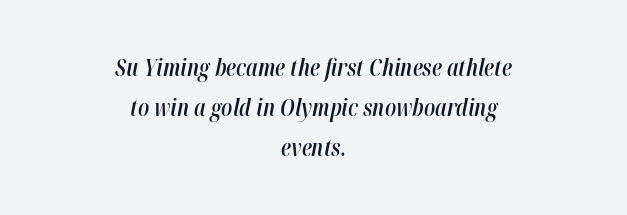
The face used here has a pronounced slope to its letters. Typeset on center — no edge is straight. The letterforms sit shoulder to shoulder at normal distance. The font is running at a semibold setting, under full bold. The gap between lines stays unmarked.
